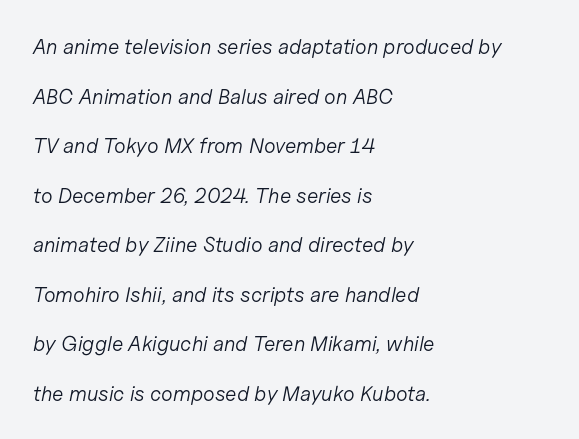
Q: Is the text bold? A: No.
Q: Is the text italic (slanted)? A: Yes, it leans right by about 11 degrees.
Q: Is the text underlined? A: No.
Q: How is the paragraph aligned? A: Left-aligned.
Q: Is the spacing between letters normal or unusually wide? A: Normal.
Q: Is the spacing between lines tight, normal or loose? A: Loose.
